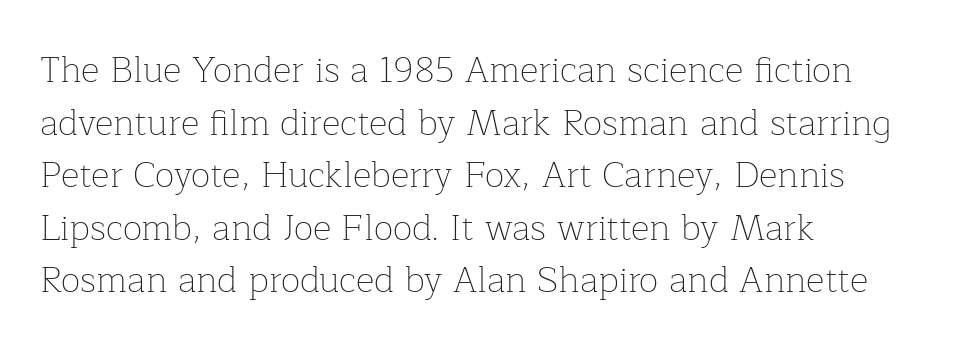
{"serif": "yes", "italic": "no", "bold": "no", "weight": "thin", "width": "normal", "stroke_contrast": "low", "x_height": "medium", "monospaced": "no", "underline": "no", "align": "left", "line_spacing": "normal", "line_spacing_ratio": 1.46, "letter_spacing": "normal", "letter_spacing_em": 0.0, "glyph_px": 36}
